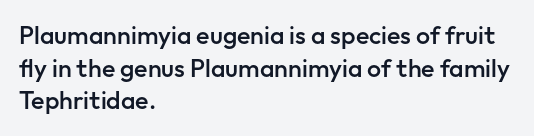
Short and long lines alike share a common starting point at left. Notice how the stems are strictly vertical — no italics here. Default kerning and tracking; the words read as compact shapes. Typesetter's note: demi weight, one step under bold.
